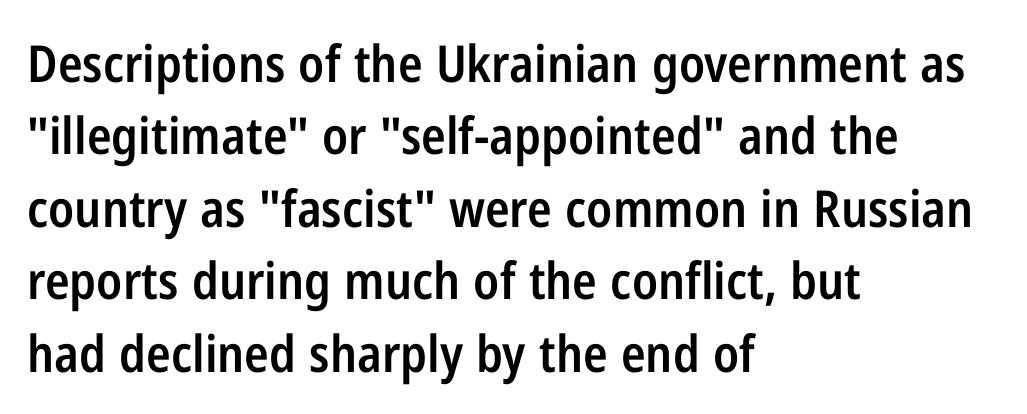
The baseline area is clear. The type is set solid horizontally, with unmodified tracking. A somewhat darkened texture: the type is semibold rather than bold. The passage is arranged the way most books set body copy — flush left.
